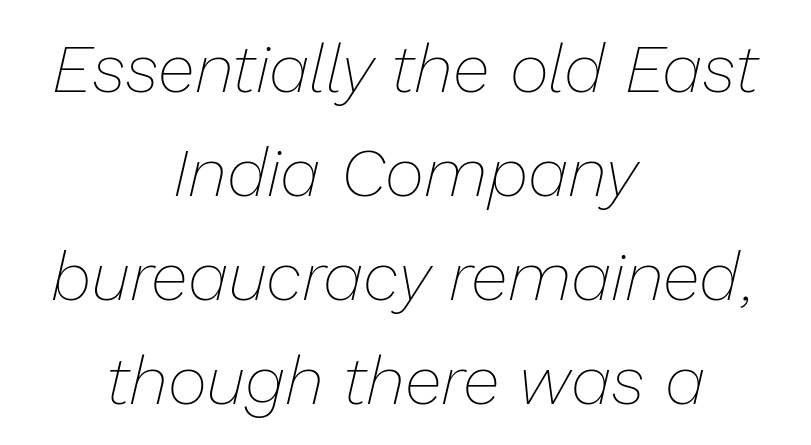
Q: Is the text bold? A: No.
Q: Is the text italic (slanted)? A: Yes, it leans right by about 13 degrees.
Q: Is the text underlined? A: No.
Q: How is the paragraph aligned? A: Centered.
Q: Is the spacing between letters normal or unusually wide? A: Normal.
Q: Is the spacing between lines tight, normal or loose? A: Normal.
Q: Width (condensed, normal, or wide)? A: Normal.
Q: Stroke contrast? A: Low.
Q: x-height? A: Medium.
Q: Monospaced? A: No.
